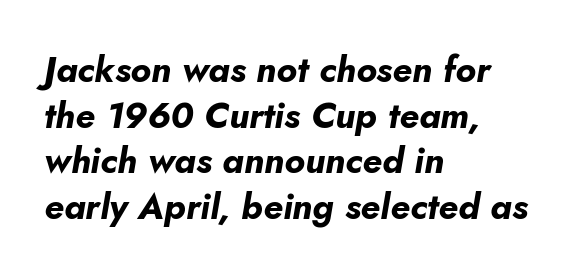
The image shows 36 px bold type, italic (leaning right); set left-aligned, normal line spacing (1.27x), normal letter spacing, not underlined; low stroke contrast and a small x-height.
